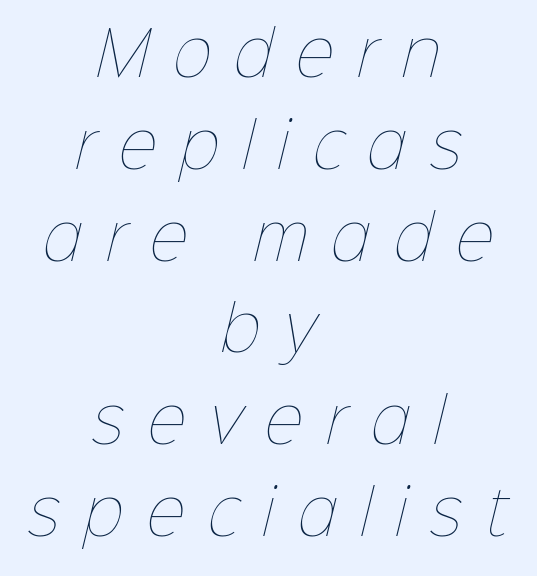
The paragraph has two soft edges and a firm central axis. Spacing verdict: proportional, widths tailored to each character. Look at the tracking — it's clearly loosened, letters drifting apart. Leading: standard. The specimen omits any rule beneath the text block's lines. A quiet, ordinary-to-light weight characterises the typeface.
